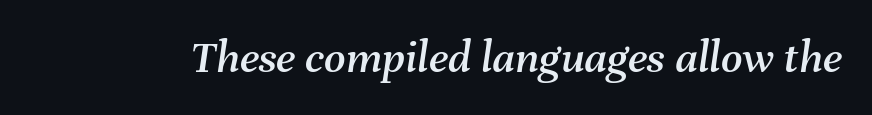
These lines were composed using italics. A typesetter would call this proportional, since set widths differ per character. Does extra space separate the letters? No, they use regular spacing. Only glyphs here, with clear space below each row.
